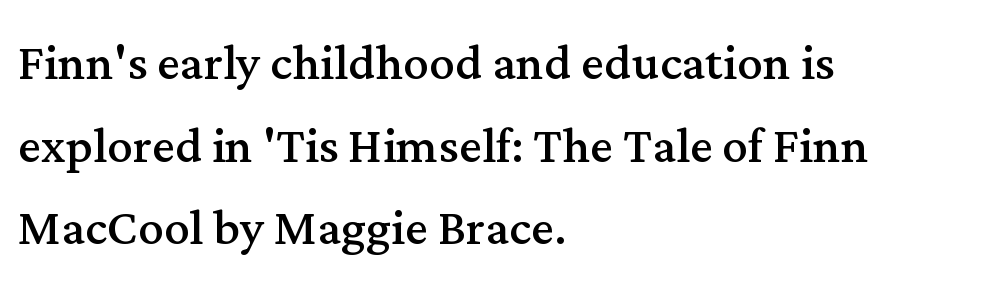
The image shows 64 px regular-weight serif type, upright; set left-aligned, normal line spacing (1.29x), normal letter spacing, not underlined; medium stroke contrast and a medium x-height.
